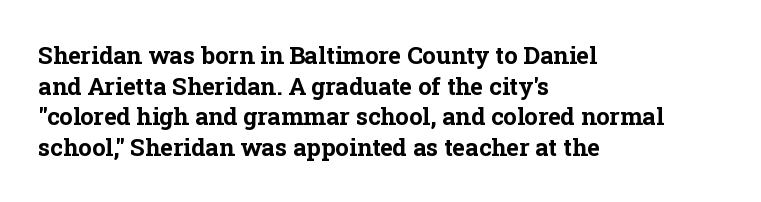
Q: Is the text bold? A: Yes.
Q: Is the text italic (slanted)? A: No, it is upright.
Q: Is the text underlined? A: No.
Q: How is the paragraph aligned? A: Left-aligned.
Q: Is the spacing between letters normal or unusually wide? A: Normal.
Q: Is the spacing between lines tight, normal or loose? A: Normal.
